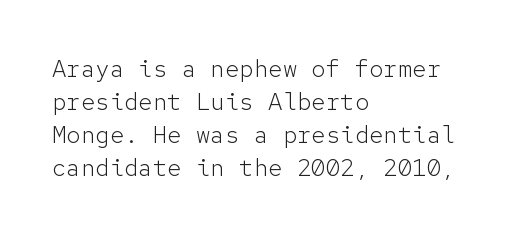
{"italic": "no", "bold": "no", "underline": "no", "align": "left", "line_spacing": "normal", "line_spacing_ratio": 1.37, "letter_spacing": "normal", "letter_spacing_em": 0.0, "glyph_px": 24}
